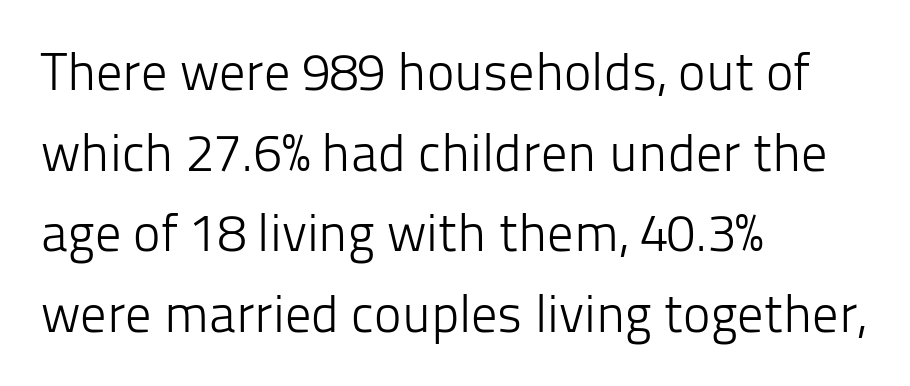
The image shows 52 px light sans-serif type, upright; set left-aligned, normal line spacing (1.55x), normal letter spacing, not underlined; low stroke contrast and a medium x-height.
